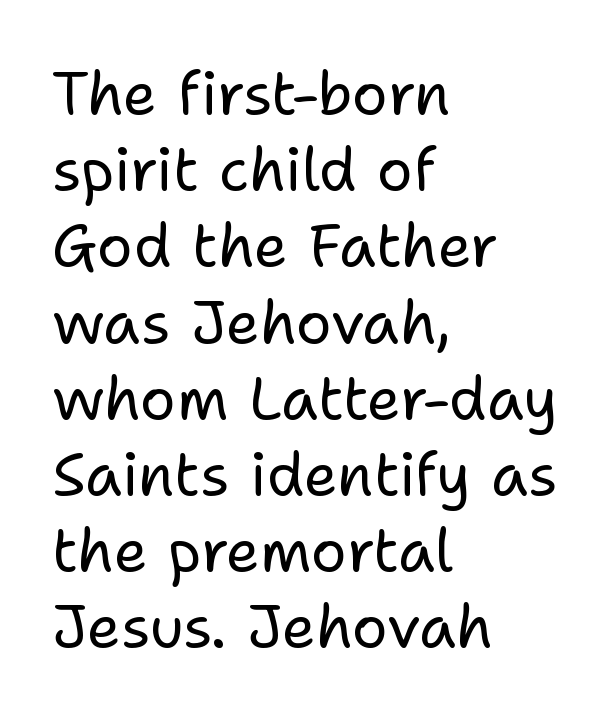
The typesetting does not lean heavy: it is not bold. The type family on display is of the sans-serif kind. The rendering keeps characters at their native spacing. Teacher's note: observe the even left margin — that is flush-left alignment.
